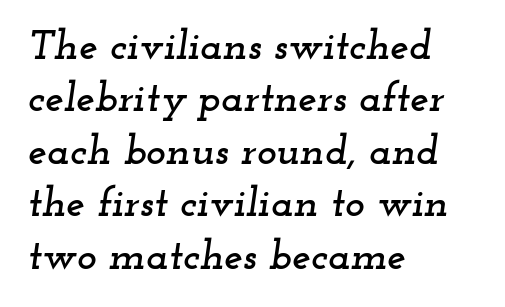
The image shows 42 px wide serif type, italic (leaning right); set left-aligned, normal line spacing (1.25x), normal letter spacing, not underlined; low stroke contrast and a small x-height.
